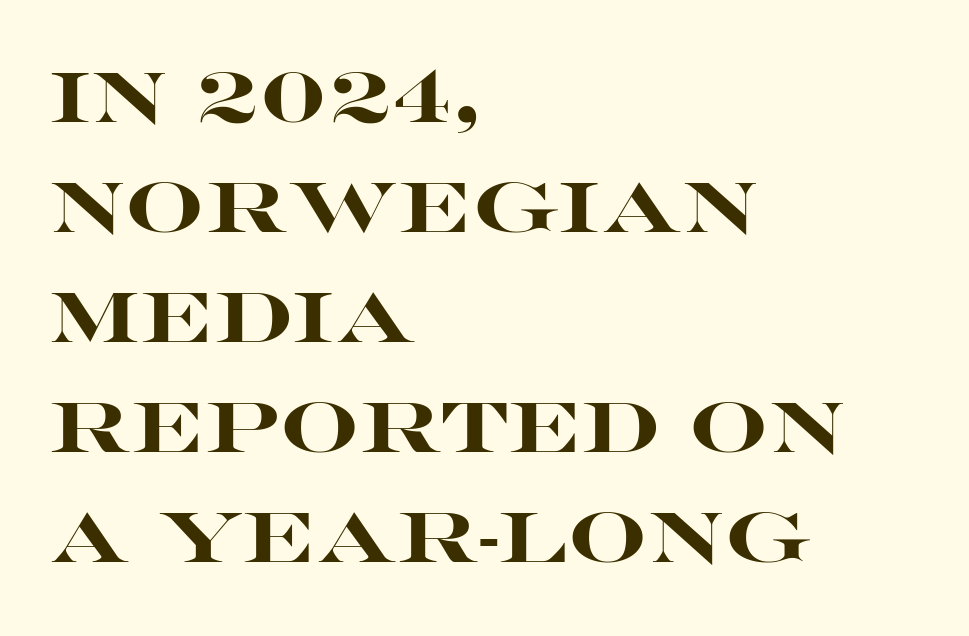
The image shows 70 px heavy, wide type, upright; set left-aligned, normal line spacing (1.57x), normal letter spacing, not underlined; high stroke contrast and a large x-height.
